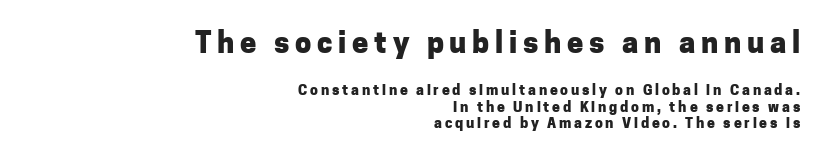
No feet cap the strokes, marking this as sans-serif type. Compared with typical body copy, the letter spacing here is much looser. Tall strokes in this sample are plumb rather than angled. Heavy-handed strokes throughout: this text is bold. Of the two passages, the one on top uses the larger point size. Does the copy run flush right? Yes — the right margin is perfectly even.
